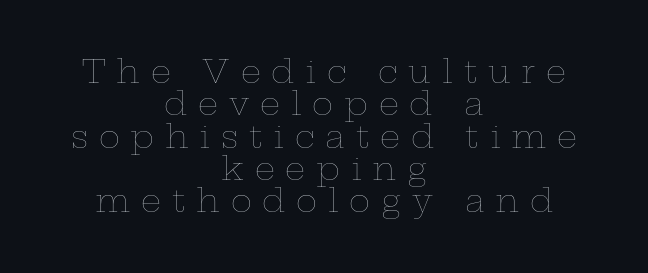
The characters are drawn with everyday or finer stroke widths. The vertical gap from one line to the next is small. Think of a printed novel: that variable character pitch is what you see here. Ascenders rise straight up at ninety degrees.
